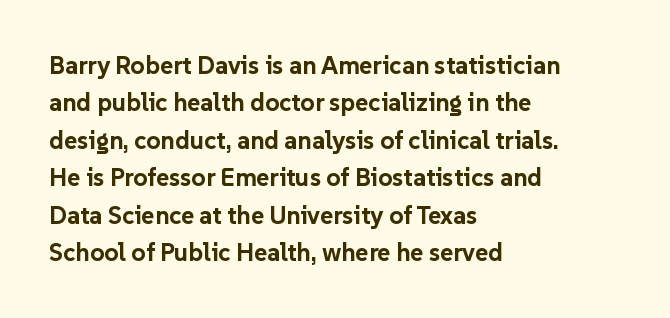
{"italic": "no", "bold": "yes", "underline": "no", "align": "left", "line_spacing": "normal", "line_spacing_ratio": 1.5, "letter_spacing": "normal", "letter_spacing_em": 0.0, "glyph_px": 25}
